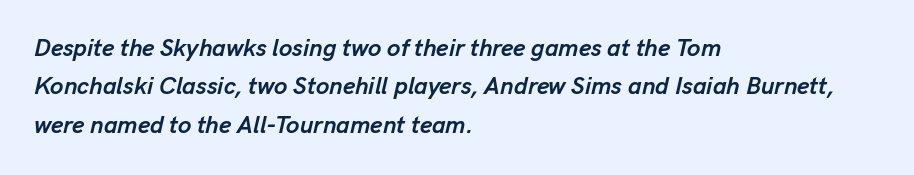
{"italic": "yes", "lean": "right", "slant_degrees": 13, "bold": "yes", "underline": "no", "align": "left", "line_spacing": "normal", "line_spacing_ratio": 1.6, "letter_spacing": "normal", "letter_spacing_em": 0.0, "glyph_px": 24}
